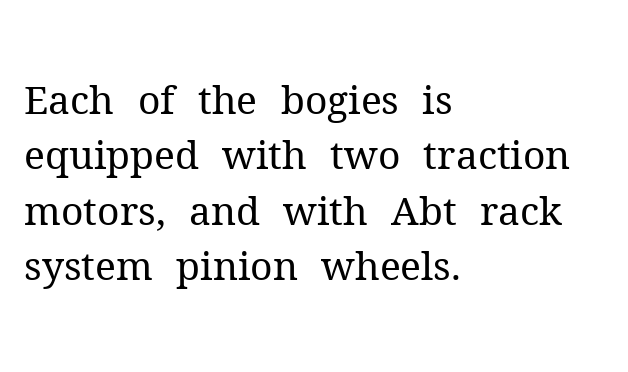
The image shows 39 px regular-weight serif type, upright; set left-aligned, normal line spacing (1.42x), normal letter spacing, not underlined; medium stroke contrast and a medium x-height.
